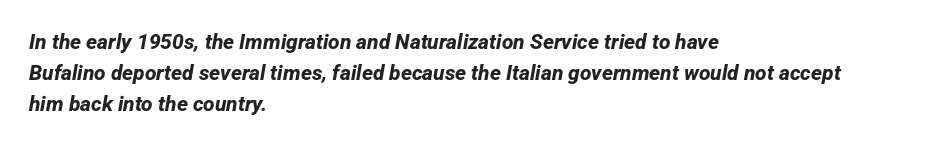
Does the weight exceed regular? Yes, all the way to bold. The gaps between neighbouring characters are ordinary and unremarkable. This rendering uses left alignment, leaving the right contour irregular. The space directly below the letters is spotless.
